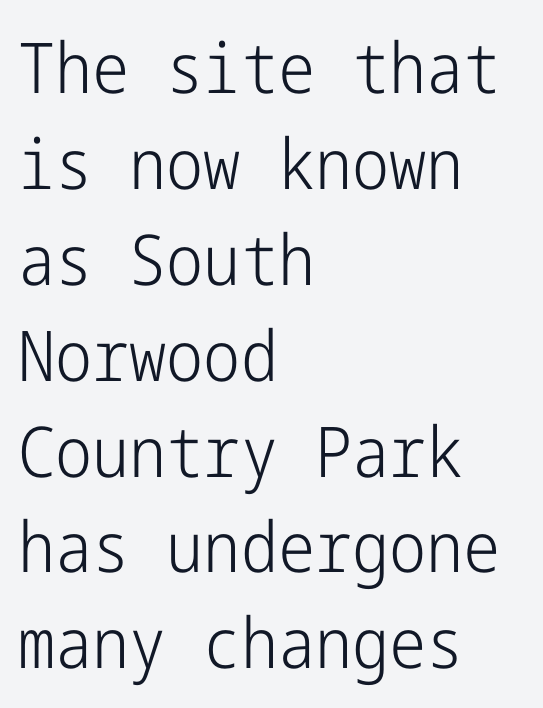
{"serif": "no", "italic": "no", "bold": "no", "weight": "light", "width": "condensed", "stroke_contrast": "low", "x_height": "medium", "underline": "no", "align": "left", "line_spacing": "normal", "line_spacing_ratio": 1.37, "letter_spacing": "normal", "letter_spacing_em": 0.0, "glyph_px": 70}
